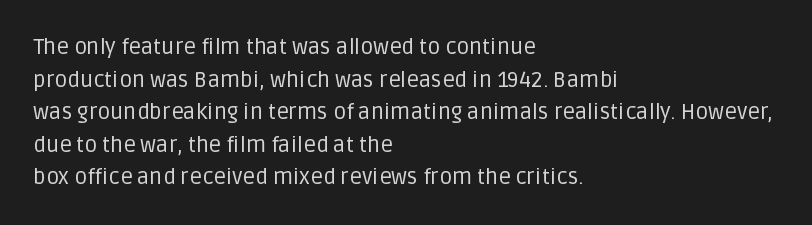
Q: Is the text bold? A: No.
Q: Is the text italic (slanted)? A: No, it is upright.
Q: Is the text underlined? A: No.
Q: How is the paragraph aligned? A: Left-aligned.
Q: Is the spacing between letters normal or unusually wide? A: Normal.
Q: Is the spacing between lines tight, normal or loose? A: Normal.
